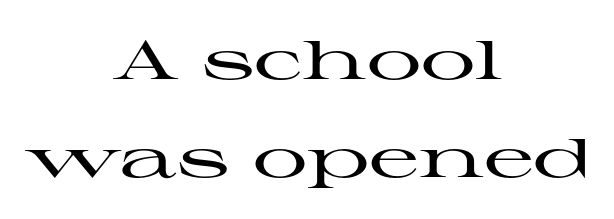
The gaps between neighbouring characters are ordinary and unremarkable. The strip under each line holds only bare page. Font category for this specimen: serif. The font's upright variant was chosen for this text.
